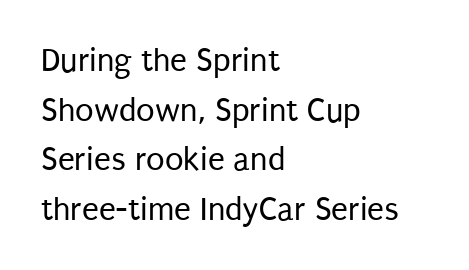
{"serif": "no", "italic": "no", "bold": "no", "weight": "regular", "width": "condensed", "stroke_contrast": "low", "x_height": "large", "monospaced": "no", "underline": "no", "align": "left", "line_spacing": "normal", "line_spacing_ratio": 1.46, "letter_spacing": "normal", "letter_spacing_em": 0.0, "glyph_px": 34}
